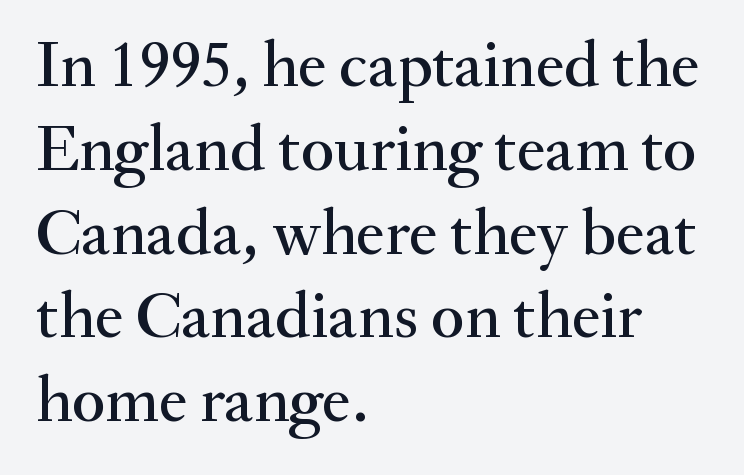
{"serif": "yes", "italic": "no", "width": "normal", "stroke_contrast": "medium", "x_height": "small", "monospaced": "no", "underline": "no", "align": "left", "line_spacing": "normal", "line_spacing_ratio": 1.27, "letter_spacing": "normal", "letter_spacing_em": 0.0, "glyph_px": 66}
